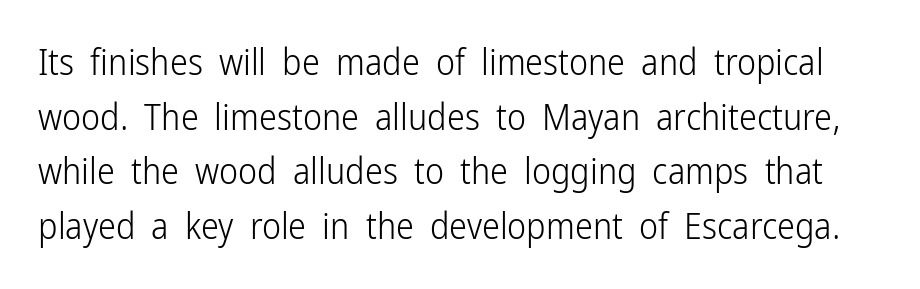
Q: Is the text bold? A: No.
Q: Is the text italic (slanted)? A: No, it is upright.
Q: Is the typeface a serif or a sans-serif typeface? A: Sans-serif.
Q: Is the text underlined? A: No.
Q: Is the spacing between letters normal or unusually wide? A: Normal.
Q: Is the spacing between lines tight, normal or loose? A: Normal.
Q: Width (condensed, normal, or wide)? A: Condensed.
Q: Stroke contrast? A: Low.
Q: x-height? A: Medium.
Q: Monospaced? A: No.
